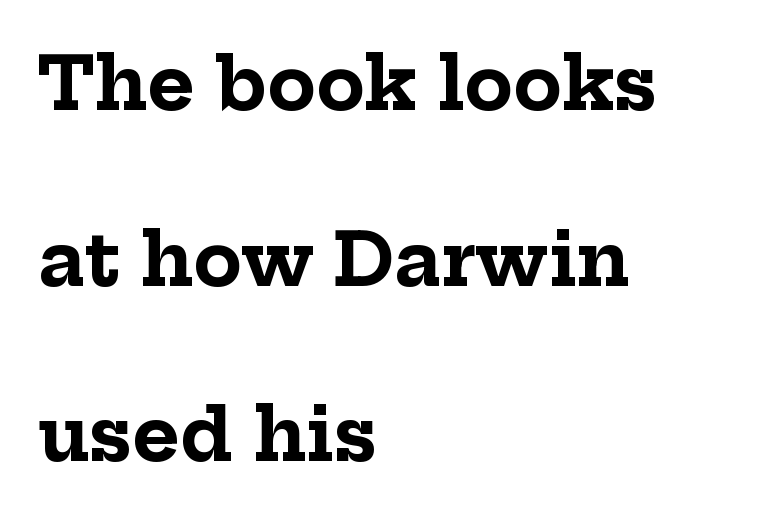
The image shows 72 px bold serif type, upright; set left-aligned, loose line spacing (2.44x), normal letter spacing, not underlined; low stroke contrast and a medium x-height.
